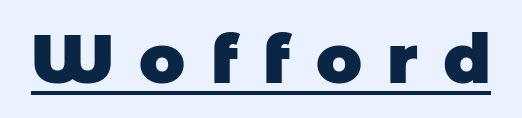
In designer terms, the underline attribute is active on this setting. Someone cranked the tracking dial way up on this one. Grotesque or geometric, the face here clearly has no serifs. You could not count columns in this text — the font is proportionally spaced. The letters are bold, with thick, heavy strokes.
